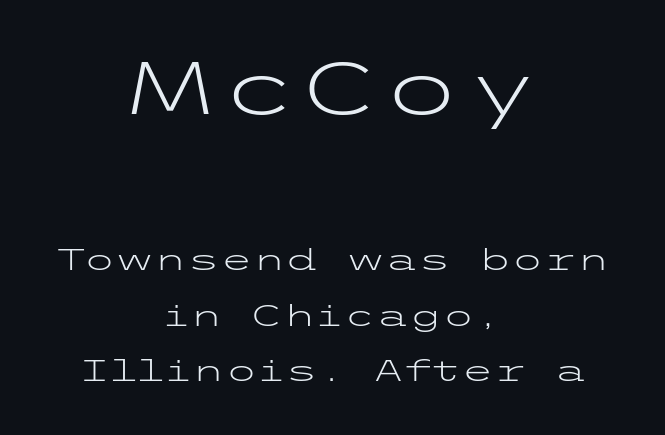
Q: Is the text bold? A: No.
Q: Is the text italic (slanted)? A: No, it is upright.
Q: Is the typeface a serif or a sans-serif typeface? A: Sans-serif.
Q: Is the text underlined? A: No.
Q: How is the paragraph aligned? A: Centered.
Q: Is the spacing between letters normal or unusually wide? A: Normal.
Q: Which block of text is set in a larger size, the first (top) or the second (bottom)? A: The first (top) one.
Q: Width (condensed, normal, or wide)? A: Wide.
Q: Stroke contrast? A: Low.
Q: x-height? A: Medium.
